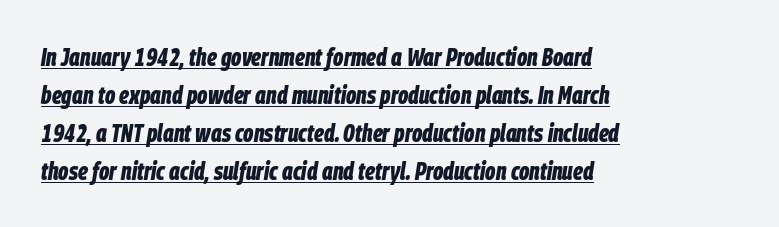
{"italic": "yes", "lean": "right", "slant_degrees": 9, "bold": "yes", "underline": "yes", "align": "left", "line_spacing": "normal", "line_spacing_ratio": 1.52, "letter_spacing": "normal", "letter_spacing_em": 0.0, "glyph_px": 25}
